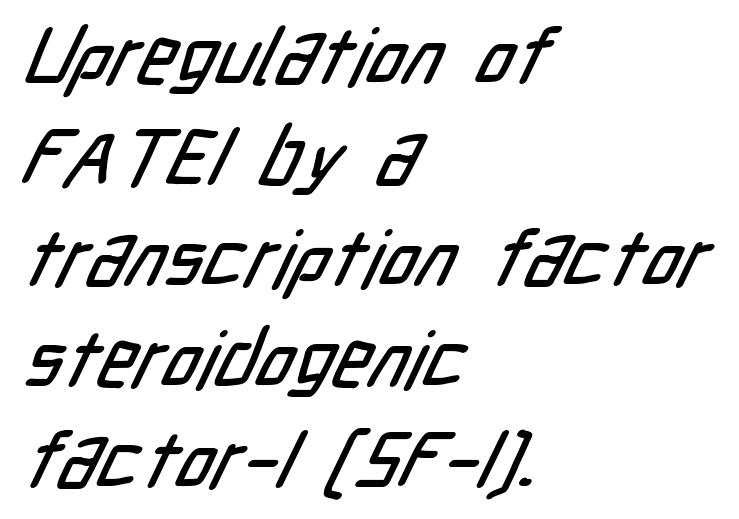
Q: Is the typeface a serif or a sans-serif typeface? A: Sans-serif.
Q: Is the text underlined? A: No.
Q: How is the paragraph aligned? A: Left-aligned.
Q: Is the spacing between letters normal or unusually wide? A: Normal.
Q: Is the spacing between lines tight, normal or loose? A: Normal.
Q: Width (condensed, normal, or wide)? A: Condensed.
Q: Stroke contrast? A: Low.
Q: x-height? A: Medium.
Q: Monospaced? A: No.
